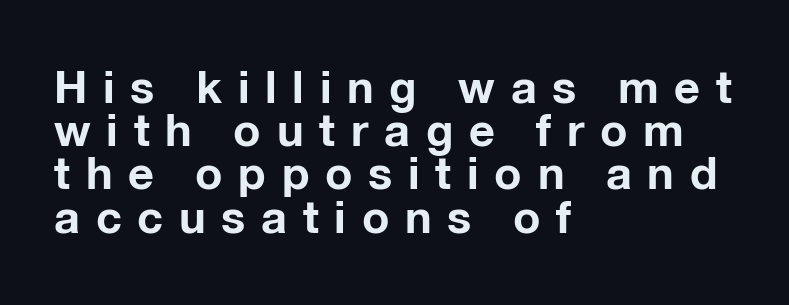
{"serif": "no", "italic": "no", "bold": "yes", "weight": "bold", "width": "normal", "stroke_contrast": "low", "x_height": "medium", "monospaced": "no", "underline": "no", "align": "left", "line_spacing": "tight", "line_spacing_ratio": 0.96, "letter_spacing": "wide", "letter_spacing_em": 0.35, "glyph_px": 45}
